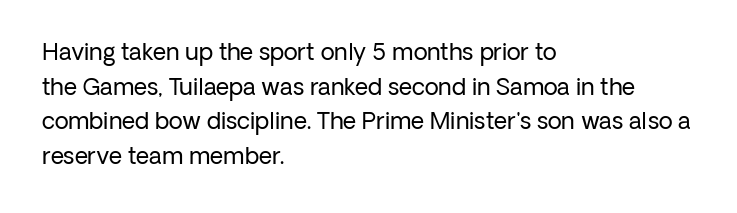
{"italic": "no", "bold": "no", "underline": "no", "align": "left", "line_spacing": "normal", "line_spacing_ratio": 1.51, "letter_spacing": "normal", "letter_spacing_em": 0.0, "glyph_px": 23}
